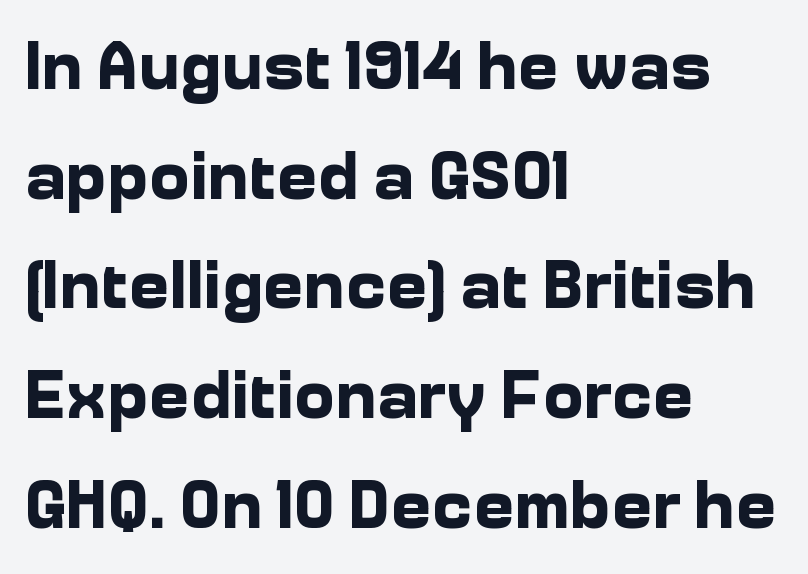
Evenly set lines give the paragraph a standard silhouette. Standard letterfit; no display-style spreading of the glyphs. Designer's note — italics off, roman on. The strokes are fattened all the way to bold. The rendering uses natural spacing where letterforms have individual widths.
